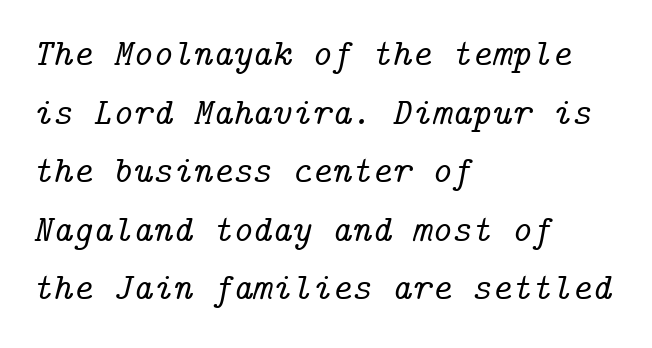
The image shows 38 px serif type, italic (leaning right); set left-aligned, normal line spacing (1.54x), normal letter spacing, not underlined; low stroke contrast and a medium x-height.
